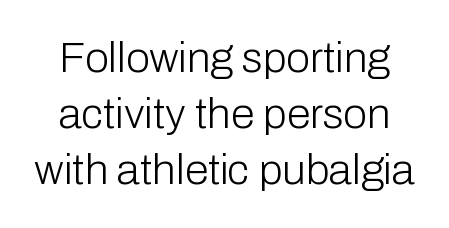
{"serif": "no", "italic": "no", "bold": "no", "weight": "light", "width": "normal", "stroke_contrast": "low", "x_height": "medium", "monospaced": "no", "underline": "no", "line_spacing": "normal", "line_spacing_ratio": 1.3, "letter_spacing": "normal", "letter_spacing_em": 0.0, "glyph_px": 43}
